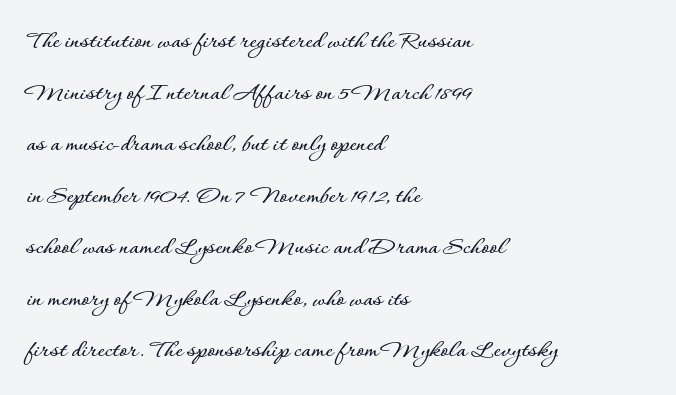
{"underline": "no", "align": "left", "line_spacing": "loose", "line_spacing_ratio": 1.91, "letter_spacing": "normal", "letter_spacing_em": 0.0, "glyph_px": 27}
